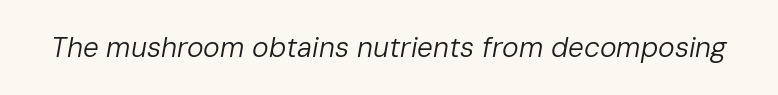
{"italic": "yes", "lean": "right", "slant_degrees": 10, "bold": "no", "weight": "regular", "width": "normal", "stroke_contrast": "low", "x_height": "medium", "monospaced": "no", "underline": "no", "letter_spacing": "normal", "letter_spacing_em": 0.0, "glyph_px": 28}
